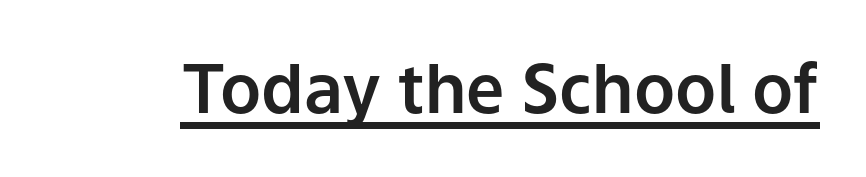
{"serif": "no", "italic": "no", "width": "normal", "stroke_contrast": "low", "x_height": "medium", "monospaced": "no", "underline": "yes", "letter_spacing": "normal", "letter_spacing_em": 0.0, "glyph_px": 68}
